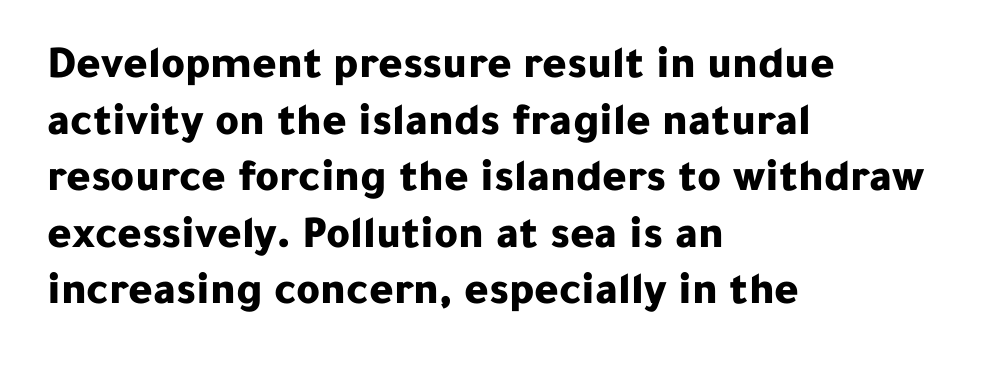
Q: Is the text bold? A: Yes.
Q: Is the text italic (slanted)? A: No, it is upright.
Q: Is the typeface a serif or a sans-serif typeface? A: Sans-serif.
Q: Is the text underlined? A: No.
Q: How is the paragraph aligned? A: Left-aligned.
Q: Is the spacing between letters normal or unusually wide? A: Normal.
Q: Width (condensed, normal, or wide)? A: Normal.
Q: Stroke contrast? A: Low.
Q: x-height? A: Medium.
Q: Monospaced? A: No.
